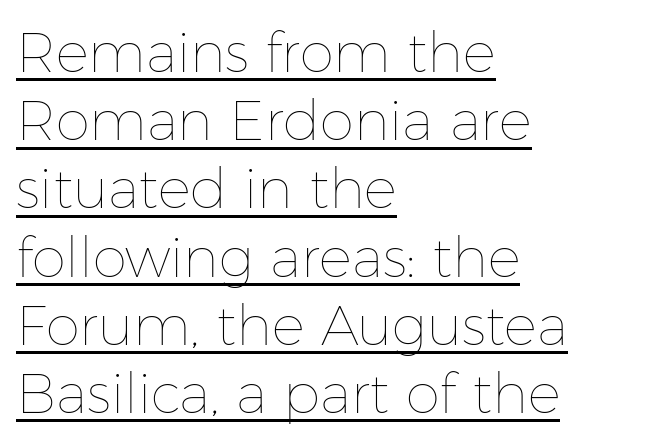
Q: Is the text bold? A: No.
Q: Is the text italic (slanted)? A: No, it is upright.
Q: Is the text underlined? A: Yes.
Q: How is the paragraph aligned? A: Left-aligned.
Q: Is the spacing between letters normal or unusually wide? A: Normal.
Q: Width (condensed, normal, or wide)? A: Normal.
Q: Stroke contrast? A: Low.
Q: x-height? A: Medium.
Q: Monospaced? A: No.
